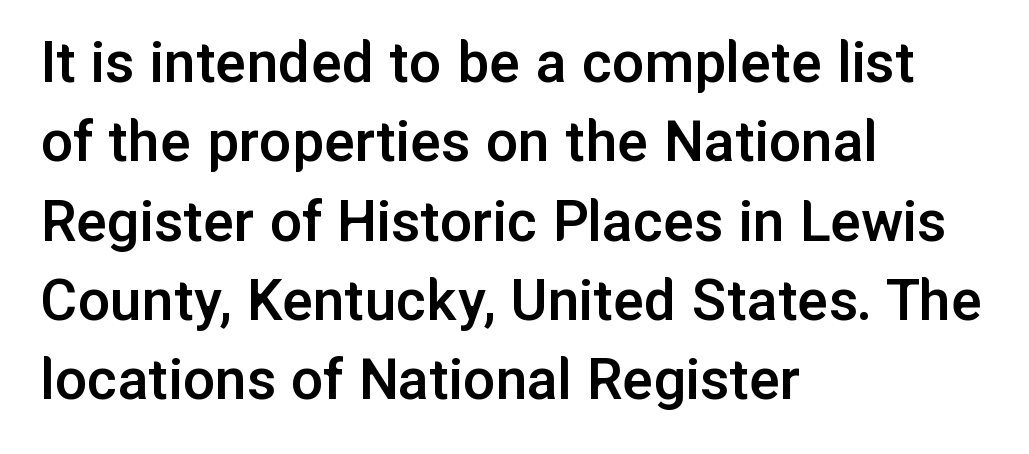
Q: Is the text bold? A: Semi-bold.
Q: Is the text italic (slanted)? A: No, it is upright.
Q: Is the typeface a serif or a sans-serif typeface? A: Sans-serif.
Q: Is the text underlined? A: No.
Q: How is the paragraph aligned? A: Left-aligned.
Q: Is the spacing between letters normal or unusually wide? A: Normal.
Q: Width (condensed, normal, or wide)? A: Normal.
Q: Stroke contrast? A: Low.
Q: x-height? A: Medium.
Q: Monospaced? A: No.
